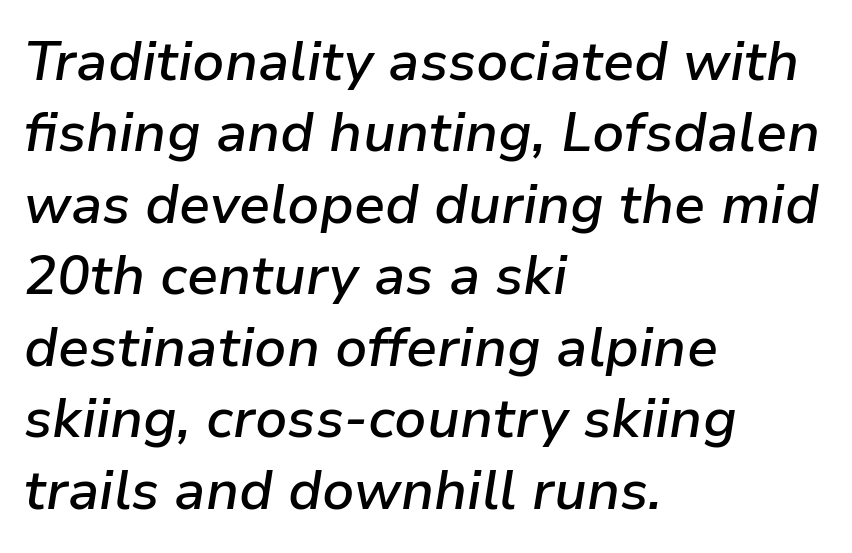
The image shows 55 px semibold type, italic (leaning right); set left-aligned, normal line spacing (1.3x), normal letter spacing, not underlined; low stroke contrast and a medium x-height.
